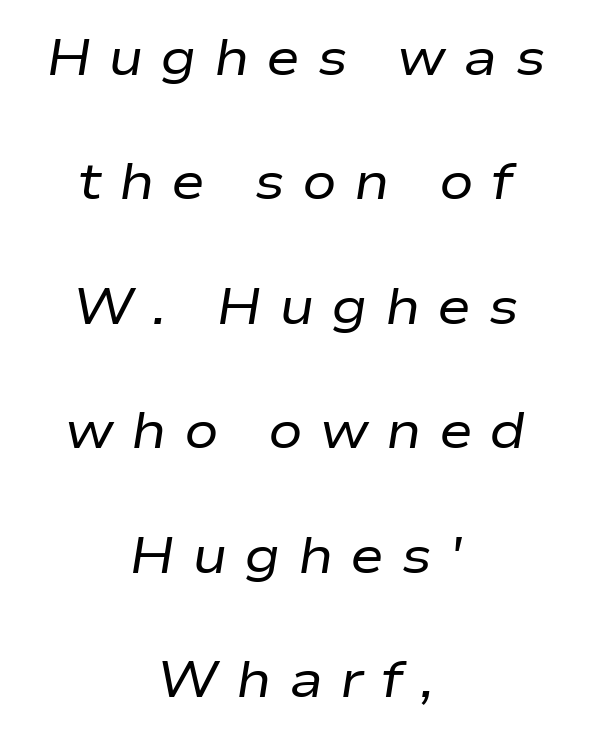
The image shows 51 px regular-weight, wide type, italic (leaning right); set centered, loose line spacing (2.44x), unusually wide letter spacing (+0.33 em), not underlined; low stroke contrast and a medium x-height.
